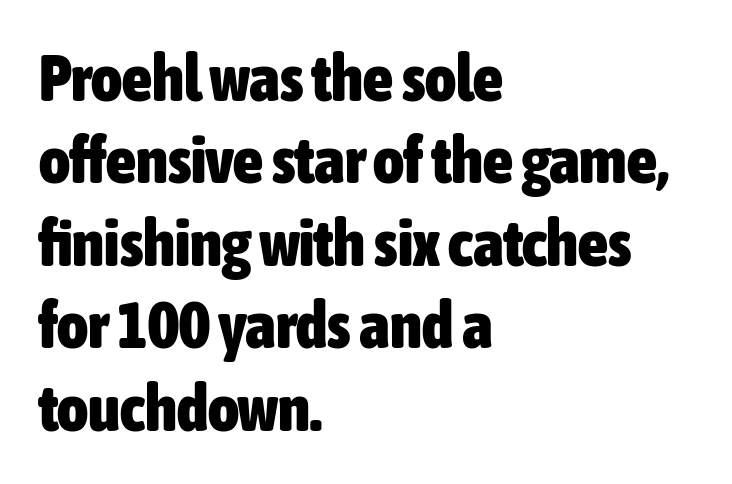
{"serif": "no", "italic": "no", "bold": "yes", "weight": "heavy", "width": "condensed", "stroke_contrast": "low", "x_height": "medium", "monospaced": "no", "underline": "no", "align": "left", "line_spacing": "normal", "line_spacing_ratio": 1.25, "letter_spacing": "normal", "letter_spacing_em": 0.0, "glyph_px": 66}
